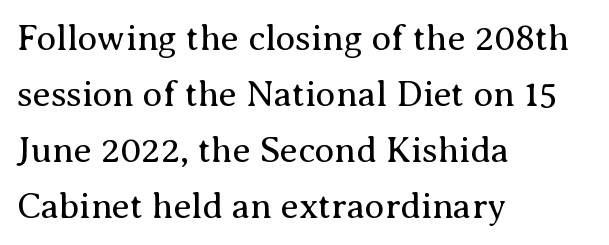
{"serif": "yes", "italic": "no", "bold": "no", "weight": "regular", "width": "normal", "stroke_contrast": "medium", "x_height": "medium", "monospaced": "no", "underline": "no", "align": "left", "line_spacing": "normal", "line_spacing_ratio": 1.56, "letter_spacing": "normal", "letter_spacing_em": 0.0, "glyph_px": 36}
